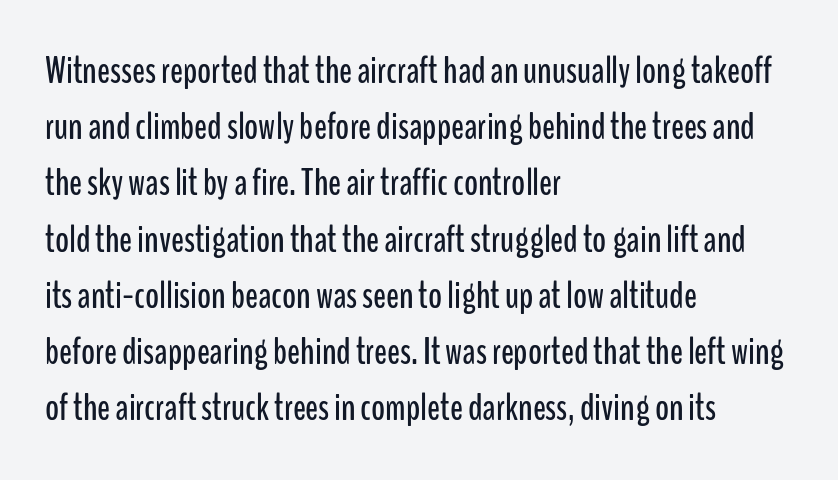
Q: Is the text italic (slanted)? A: No, it is upright.
Q: Is the typeface a serif or a sans-serif typeface? A: Sans-serif.
Q: Is the text underlined? A: No.
Q: How is the paragraph aligned? A: Left-aligned.
Q: Is the spacing between letters normal or unusually wide? A: Normal.
Q: Is the spacing between lines tight, normal or loose? A: Normal.
Q: Width (condensed, normal, or wide)? A: Condensed.
Q: Stroke contrast? A: Low.
Q: x-height? A: Medium.
Q: Monospaced? A: No.
